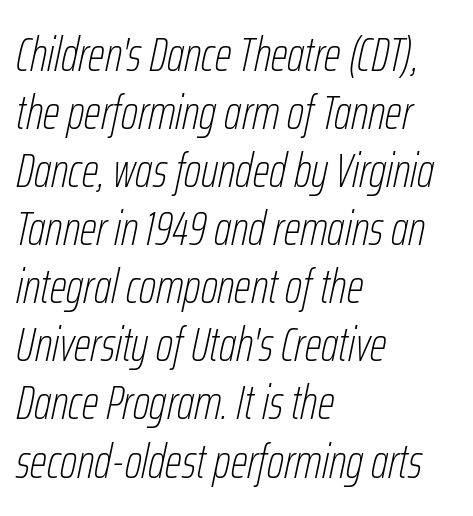
{"italic": "yes", "lean": "right", "slant_degrees": 12, "bold": "no", "weight": "thin", "width": "condensed", "stroke_contrast": "low", "x_height": "medium", "monospaced": "no", "underline": "no", "align": "left", "line_spacing_ratio": 1.21, "letter_spacing": "normal", "letter_spacing_em": 0.0, "glyph_px": 48}
